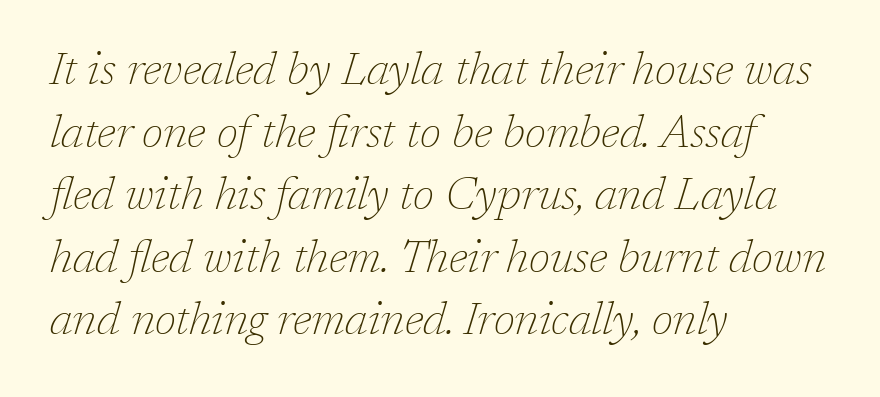
Does the leading feel generous? No, just average. The strip under each line holds only bare page. Weight: regular or lighter. The ragged edge is on the right, which tells us the setting is flush left.
